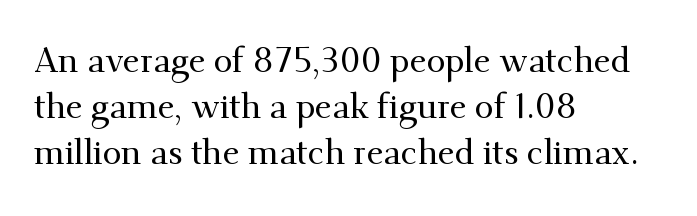
Q: Is the text italic (slanted)? A: No, it is upright.
Q: Is the typeface a serif or a sans-serif typeface? A: Serif.
Q: Is the text underlined? A: No.
Q: How is the paragraph aligned? A: Left-aligned.
Q: Is the spacing between letters normal or unusually wide? A: Normal.
Q: Is the spacing between lines tight, normal or loose? A: Normal.
Q: Width (condensed, normal, or wide)? A: Normal.
Q: Stroke contrast? A: Medium.
Q: x-height? A: Small.
Q: Monospaced? A: No.
